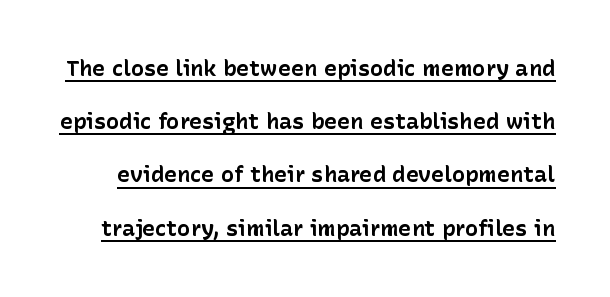
The image shows 22 px bold type, upright; set loose line spacing (2.42x), normal letter spacing, underlined.
